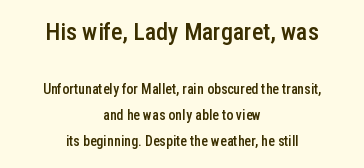
{"italic": "no", "bold": "semi", "underline": "no", "align": "center", "line_spacing_ratio": 1.87, "letter_spacing": "normal", "letter_spacing_em": 0.0, "larger_block": "first", "size_ratio": 1.71, "glyph_px": 24}
